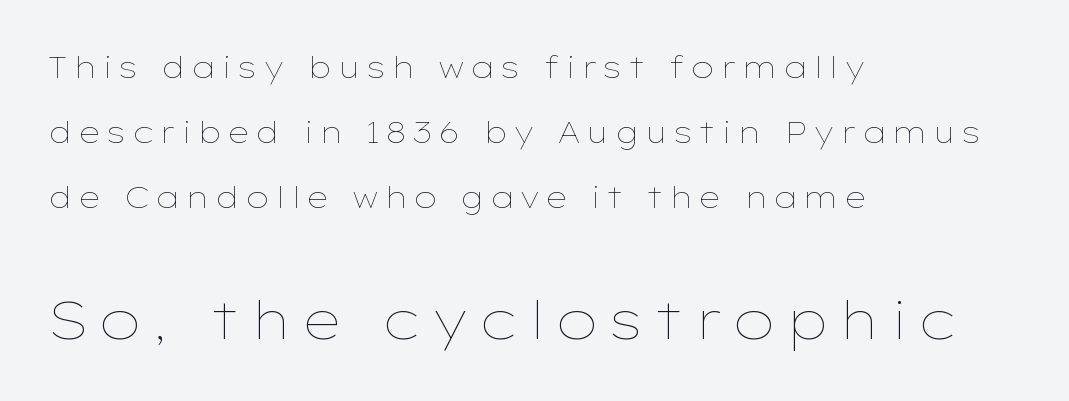
The image shows 53 px thin, wide type, upright; set left-aligned, loose line spacing (2.17x), not underlined; the second (bottom) block is 1.77x larger; low stroke contrast and a medium x-height.
